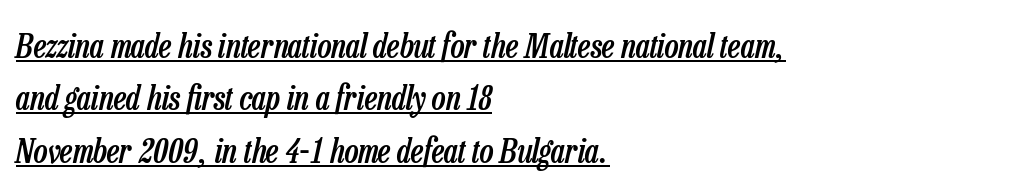
Q: Is the text bold? A: Semi-bold.
Q: Is the text italic (slanted)? A: Yes, it leans right by about 13 degrees.
Q: Is the text underlined? A: Yes.
Q: How is the paragraph aligned? A: Left-aligned.
Q: Is the spacing between letters normal or unusually wide? A: Normal.
Q: Is the spacing between lines tight, normal or loose? A: Normal.
Q: Width (condensed, normal, or wide)? A: Condensed.
Q: Stroke contrast? A: Low.
Q: x-height? A: Medium.
Q: Monospaced? A: No.
